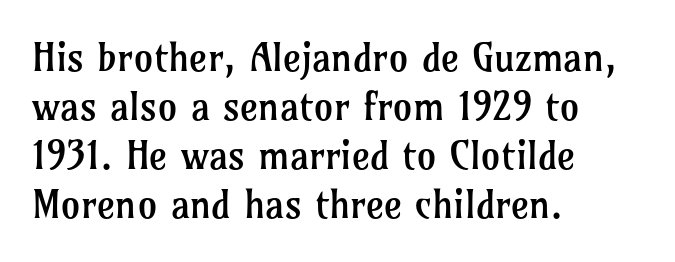
Each letter keeps its own natural width here, so spacing adapts to shape. The text was rendered using a seriffed face with decorative stroke endings. Italic: no, the glyphs are upright roman. This is not heavy type; no bold has been used.
